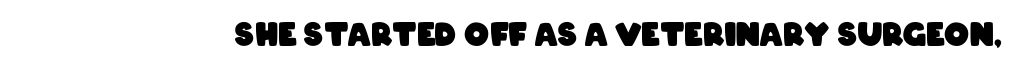
Note the varied advance widths — an 'i' is clearly narrower than an 'm'. Notice how thick the strokes are: this is what a full bold looks like. How are the letters spaced? Ordinarily, with no added tracking. Are there feet on the stems? There aren't — it's a sans. The strip under each line holds only bare page.
